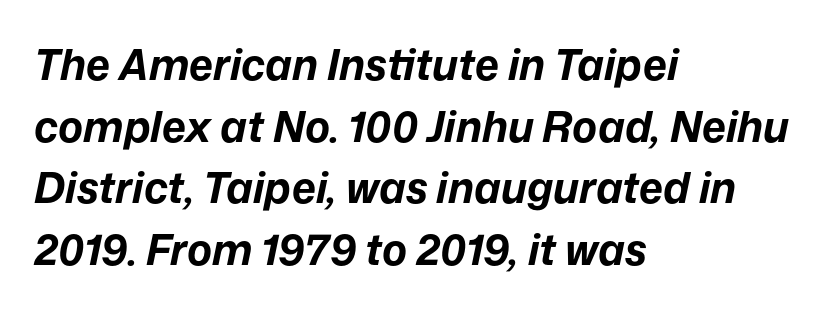
The image shows 42 px bold type, italic (leaning right); set left-aligned, normal line spacing (1.47x), normal letter spacing, not underlined; low stroke contrast and a medium x-height.
